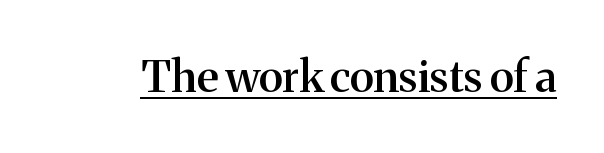
If you drew a line through each stem, it would be perfectly vertical. Nothing unusual about the tracking: characters are spaced as the font intends. Caption: semibold face, moderately heavy strokes. Note: serifs present on the glyphs. Decoration check: the copy is underlined. This sample has the flowing, uneven cadence of proportional lettering.
